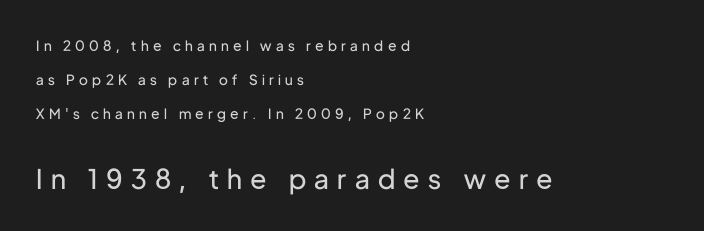
The image shows 27 px text type, upright; set left-aligned, loose line spacing (2.43x), unusually wide letter spacing (+0.31 em), not underlined; the second (bottom) block is 1.93x larger.
